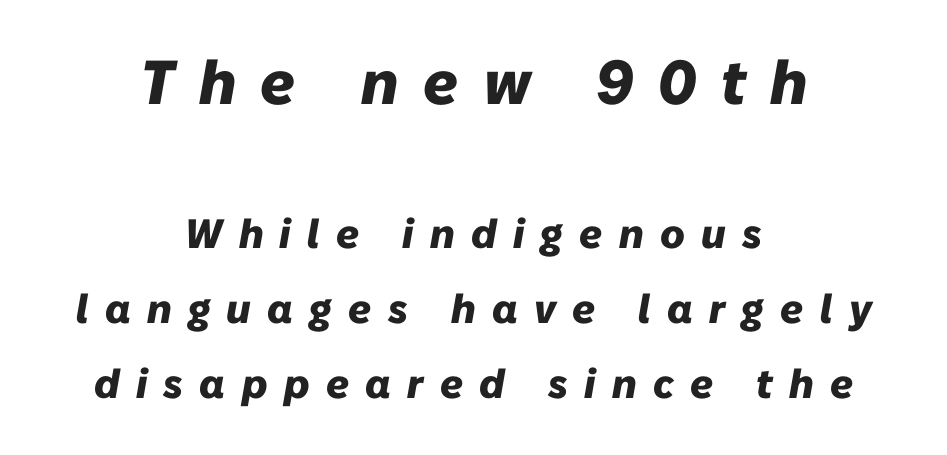
The image shows 62 px heavy type, italic (leaning right); set centered, line spacing 1.83x, unusually wide letter spacing (+0.4 em), not underlined; the first (top) block is 1.51x larger; low stroke contrast and a medium x-height.
